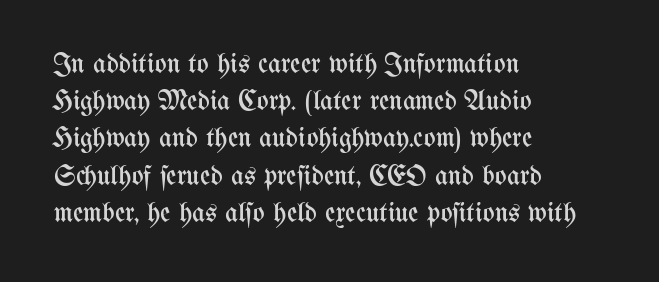
The image shows 28 px regular-weight, condensed type, upright; set left-aligned, normal line spacing (1.33x), normal letter spacing, not underlined; medium stroke contrast and a medium x-height.
